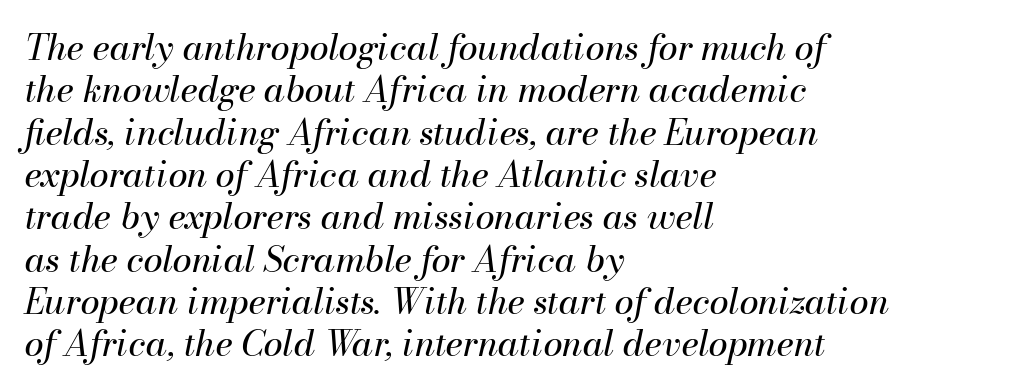
Q: Is the text bold? A: No.
Q: Is the text italic (slanted)? A: Yes, it leans right by about 13 degrees.
Q: Is the text underlined? A: No.
Q: How is the paragraph aligned? A: Left-aligned.
Q: Is the spacing between letters normal or unusually wide? A: Normal.
Q: Width (condensed, normal, or wide)? A: Normal.
Q: Stroke contrast? A: Medium.
Q: x-height? A: Small.
Q: Monospaced? A: No.
